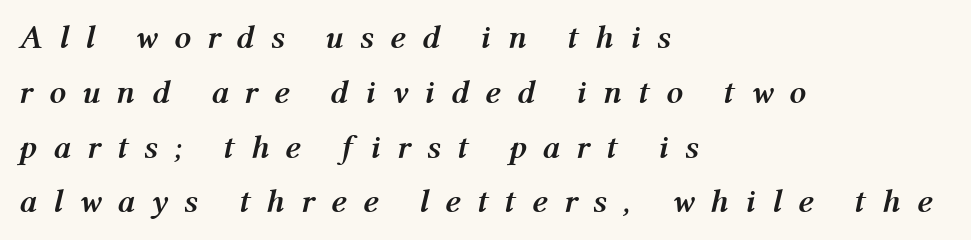
The image shows 33 px semibold type, italic (leaning right); set left-aligned, normal line spacing (1.66x), unusually wide letter spacing (+0.49 em), not underlined; medium stroke contrast and a medium x-height.
